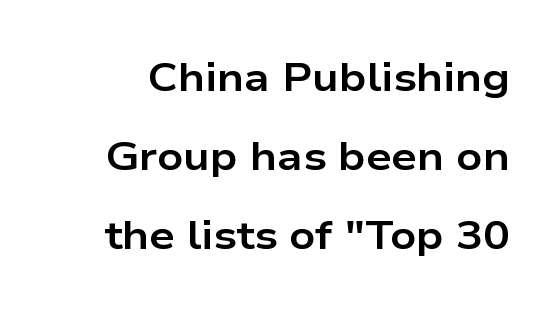
The image shows 40 px bold, wide sans-serif type, upright; set loose line spacing (1.98x), normal letter spacing, not underlined; low stroke contrast and a medium x-height.
